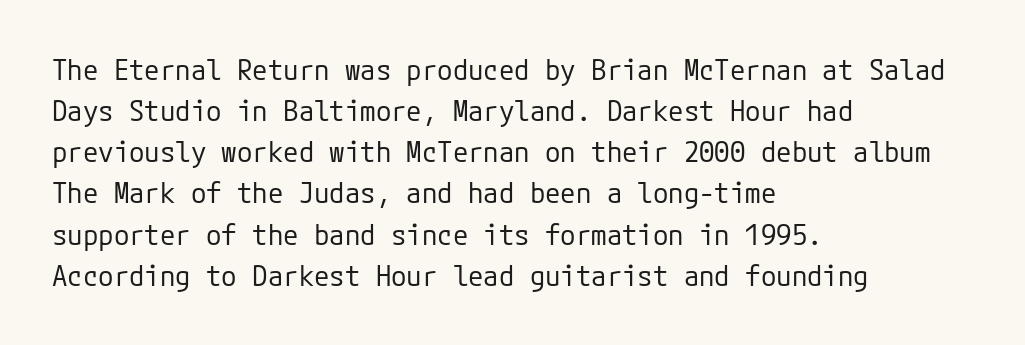
Q: Is the text bold? A: No.
Q: Is the text italic (slanted)? A: No, it is upright.
Q: Is the typeface a serif or a sans-serif typeface? A: Sans-serif.
Q: Is the text underlined? A: No.
Q: How is the paragraph aligned? A: Left-aligned.
Q: Is the spacing between letters normal or unusually wide? A: Normal.
Q: Is the spacing between lines tight, normal or loose? A: Normal.
Q: Width (condensed, normal, or wide)? A: Normal.
Q: Stroke contrast? A: Low.
Q: x-height? A: Medium.
